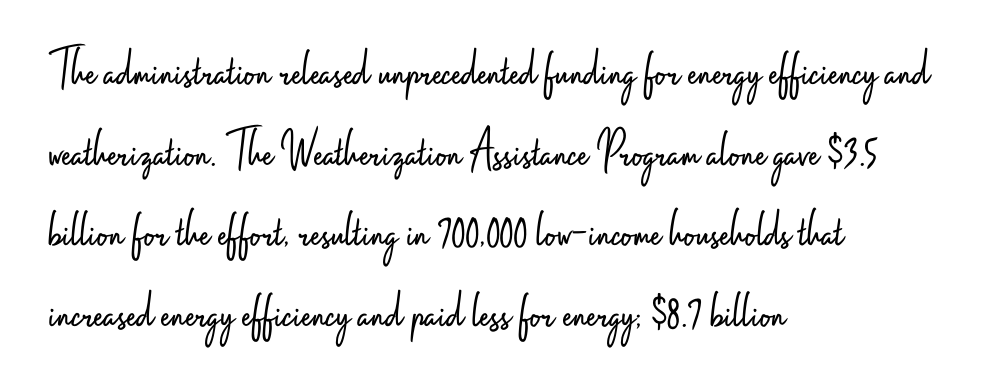
{"serif": "no", "bold": "no", "weight": "light", "width": "condensed", "stroke_contrast": "low", "x_height": "small", "monospaced": "no", "underline": "no", "align": "left", "line_spacing": "normal", "line_spacing_ratio": 1.52, "letter_spacing": "normal", "letter_spacing_em": 0.0, "glyph_px": 53}
